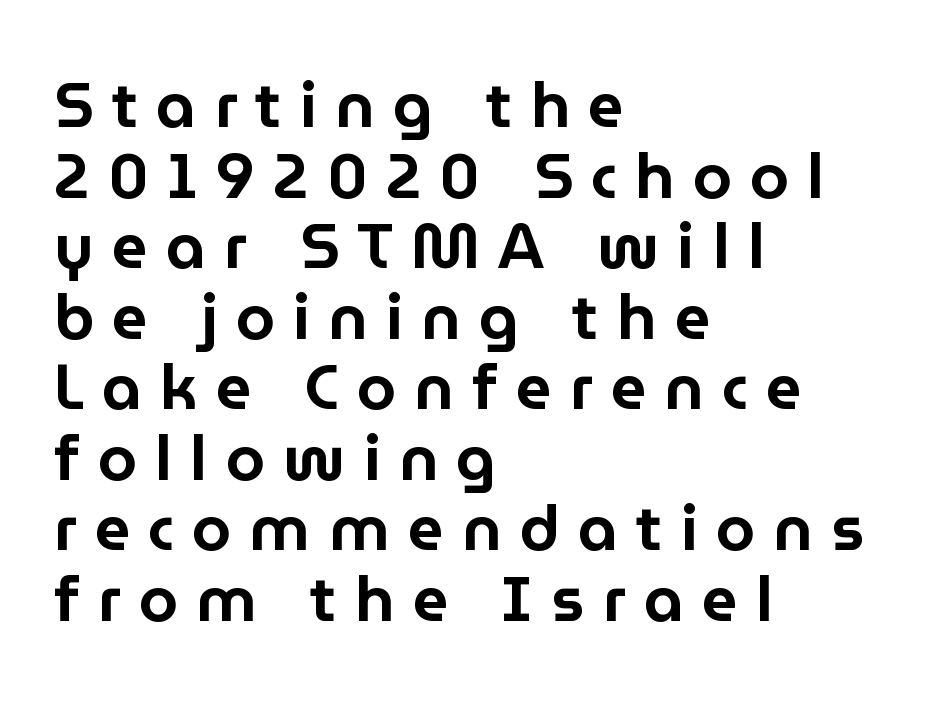
{"serif": "no", "italic": "no", "width": "normal", "stroke_contrast": "low", "x_height": "medium", "monospaced": "no", "underline": "no", "align": "left", "line_spacing": "tight", "line_spacing_ratio": 1.12, "letter_spacing": "wide", "letter_spacing_em": 0.29, "glyph_px": 63}
